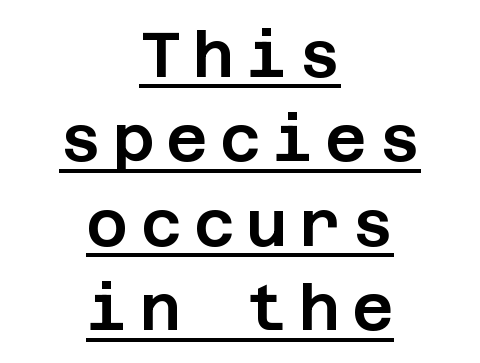
{"serif": "no", "italic": "no", "width": "normal", "stroke_contrast": "low", "x_height": "large", "underline": "yes", "align": "center", "line_spacing": "normal", "line_spacing_ratio": 1.32, "glyph_px": 64}
